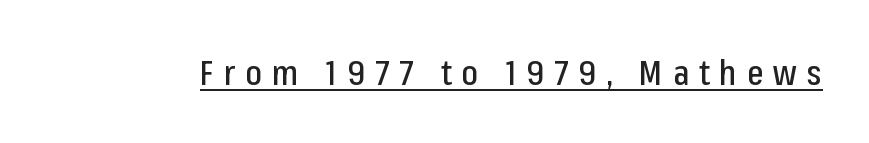
Q: Is the text italic (slanted)? A: No, it is upright.
Q: Is the typeface a serif or a sans-serif typeface? A: Sans-serif.
Q: Is the text underlined? A: Yes.
Q: Is the spacing between letters normal or unusually wide? A: Unusually wide.
Q: Width (condensed, normal, or wide)? A: Condensed.
Q: Stroke contrast? A: Low.
Q: x-height? A: Medium.
Q: Monospaced? A: No.
